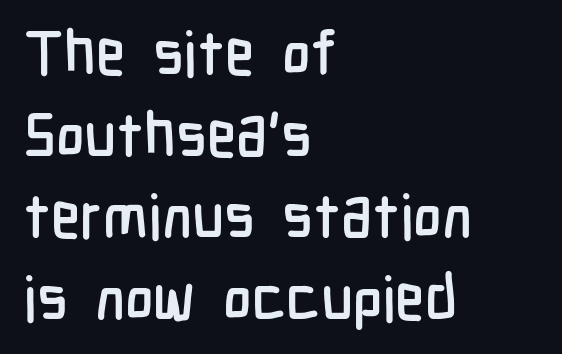
Q: Is the text italic (slanted)? A: No, it is upright.
Q: Is the typeface a serif or a sans-serif typeface? A: Sans-serif.
Q: Is the text underlined? A: No.
Q: How is the paragraph aligned? A: Left-aligned.
Q: Is the spacing between letters normal or unusually wide? A: Normal.
Q: Is the spacing between lines tight, normal or loose? A: Normal.
Q: Width (condensed, normal, or wide)? A: Condensed.
Q: Stroke contrast? A: Low.
Q: x-height? A: Medium.
Q: Monospaced? A: No.
